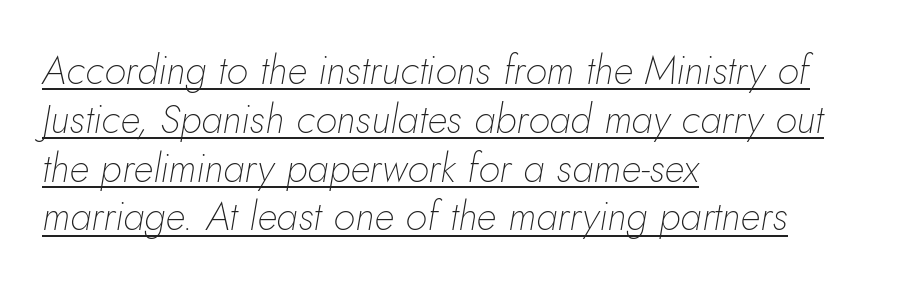
{"italic": "yes", "lean": "right", "slant_degrees": 10, "bold": "no", "weight": "thin", "width": "normal", "stroke_contrast": "low", "x_height": "small", "monospaced": "no", "underline": "yes", "align": "left", "line_spacing_ratio": 1.22, "letter_spacing": "normal", "letter_spacing_em": 0.0, "glyph_px": 40}
